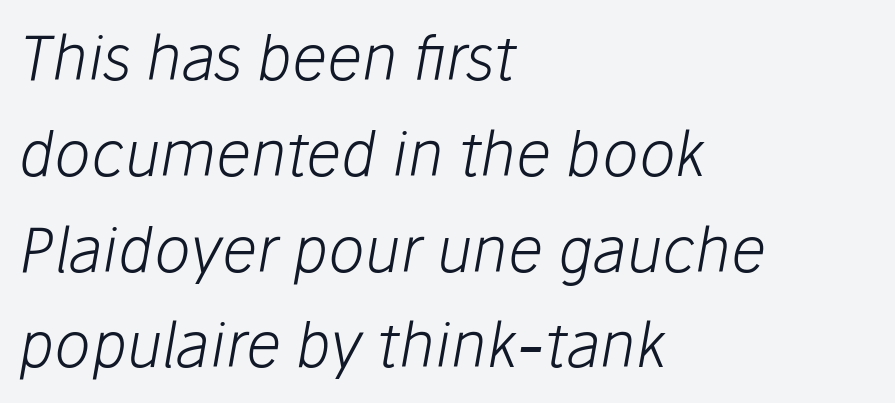
Q: Is the text bold? A: No.
Q: Is the text italic (slanted)? A: Yes, it leans right by about 10 degrees.
Q: Is the text underlined? A: No.
Q: How is the paragraph aligned? A: Left-aligned.
Q: Is the spacing between letters normal or unusually wide? A: Normal.
Q: Is the spacing between lines tight, normal or loose? A: Normal.
Q: Width (condensed, normal, or wide)? A: Normal.
Q: Stroke contrast? A: Low.
Q: x-height? A: Medium.
Q: Monospaced? A: No.
